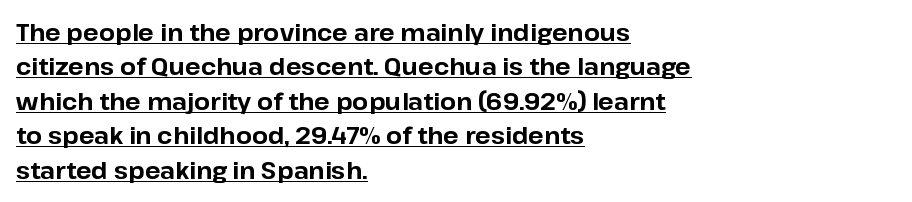
The rendering uses the underline text-decoration. Emphasis by weight is at full strength: bold. The font's upright variant was chosen for this text. A classic flush-left, rag-right setting is used for this passage.
